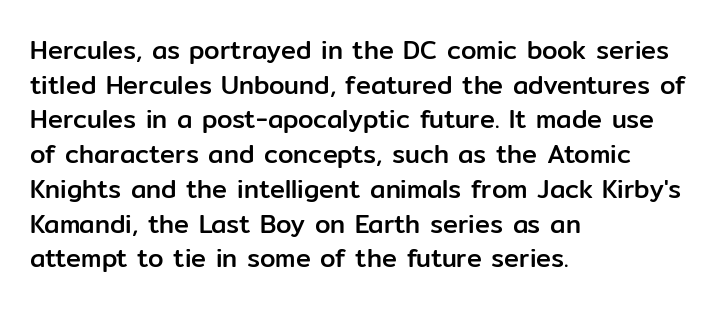
The image shows 25 px text type, upright; set left-aligned, normal line spacing (1.39x), normal letter spacing, not underlined.
